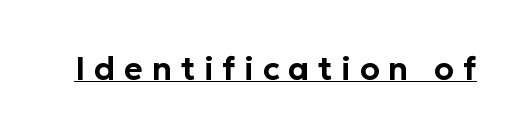
Q: Is the text italic (slanted)? A: No, it is upright.
Q: Is the typeface a serif or a sans-serif typeface? A: Sans-serif.
Q: Is the text underlined? A: Yes.
Q: Is the spacing between letters normal or unusually wide? A: Unusually wide.
Q: Width (condensed, normal, or wide)? A: Normal.
Q: Stroke contrast? A: Low.
Q: x-height? A: Medium.
Q: Monospaced? A: No.
